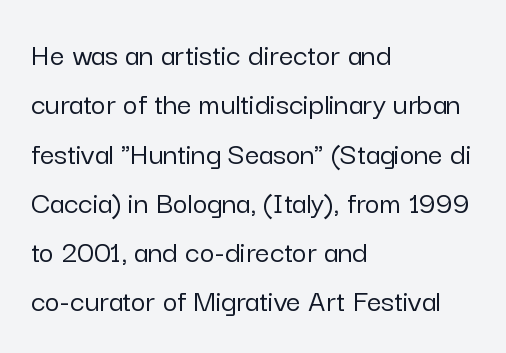
Q: Is the text italic (slanted)? A: No, it is upright.
Q: Is the typeface a serif or a sans-serif typeface? A: Sans-serif.
Q: Is the text underlined? A: No.
Q: How is the paragraph aligned? A: Left-aligned.
Q: Is the spacing between letters normal or unusually wide? A: Normal.
Q: Is the spacing between lines tight, normal or loose? A: Normal.
Q: Width (condensed, normal, or wide)? A: Normal.
Q: Stroke contrast? A: Low.
Q: x-height? A: Medium.
Q: Monospaced? A: No.
